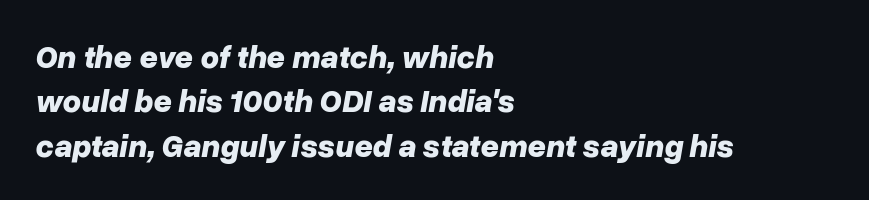
The image shows 32 px bold type, italic (leaning right); set left-aligned, normal line spacing (1.39x), normal letter spacing, not underlined; low stroke contrast and a medium x-height.
